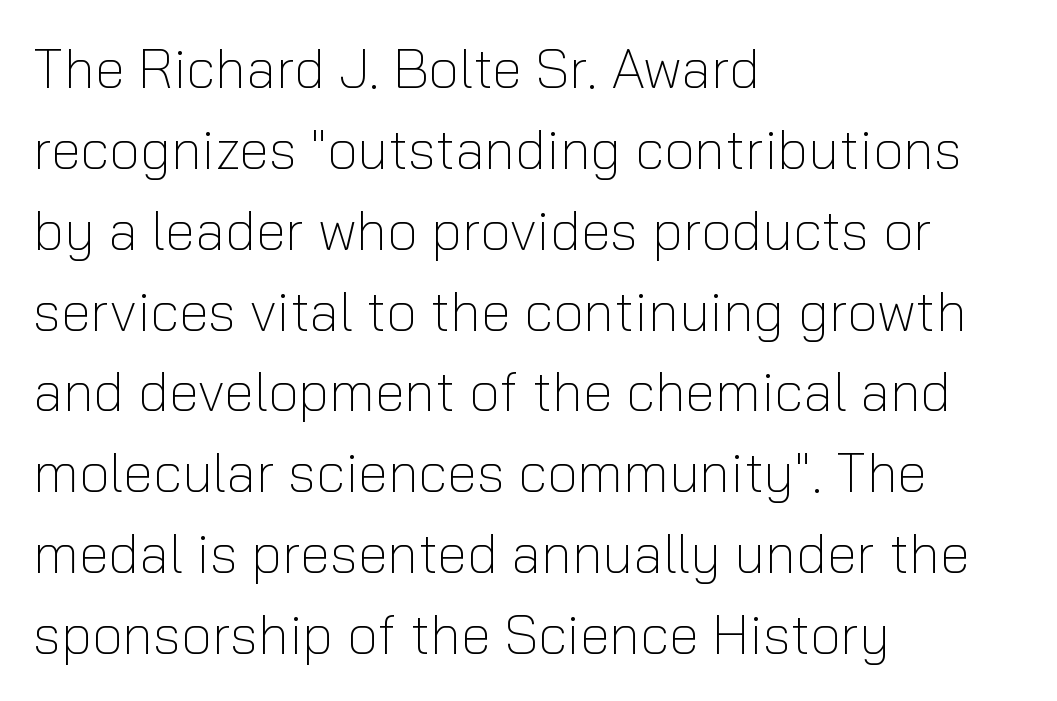
The image shows 55 px light sans-serif type, upright; set left-aligned, normal line spacing (1.47x), normal letter spacing, not underlined; low stroke contrast and a medium x-height.
